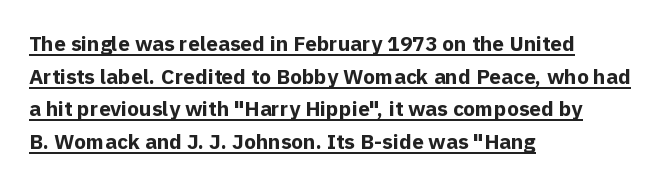
{"italic": "no", "bold": "yes", "underline": "yes", "align": "left", "line_spacing": "normal", "line_spacing_ratio": 1.55, "letter_spacing": "normal", "letter_spacing_em": 0.0, "glyph_px": 21}
